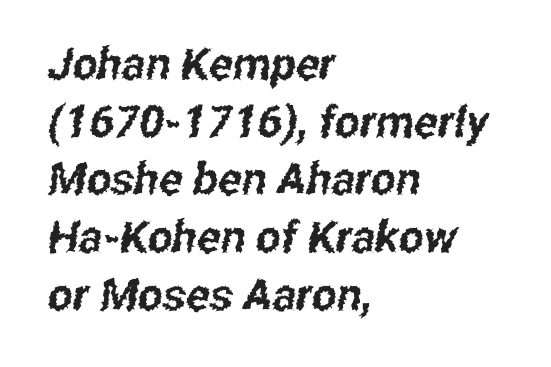
The image shows 44 px condensed sans-serif type; set left-aligned, normal line spacing (1.31x), normal letter spacing, not underlined; low stroke contrast and a medium x-height.
